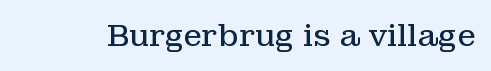
Ink coverage per letter is moderate at most. Clear beneath every line of the passage. Serifs: yes, visible at the terminals of the letterforms. The passage shown has conventional tracking throughout. Designer's note — italics off, roman on.
